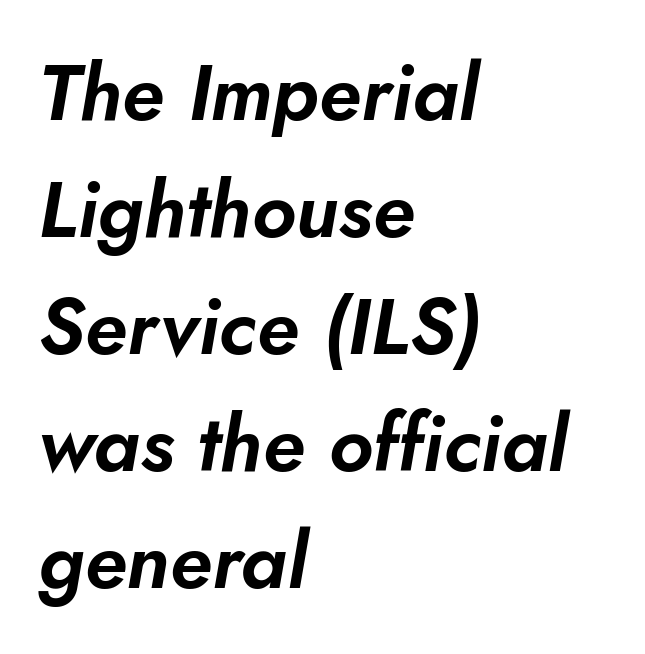
These lines stack with their left ends in a neat column. Each letter keeps its own natural width here, so spacing adapts to shape. No word sits above an underline. Designer's note — italics engaged.
